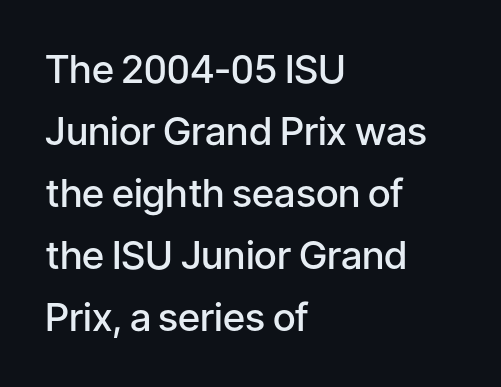
Tracking value appears to be zero — textbook default spacing. Underlining? Definitely not there. Style check: upright. Reading down the block, your eye returns to a fixed left position each line.
